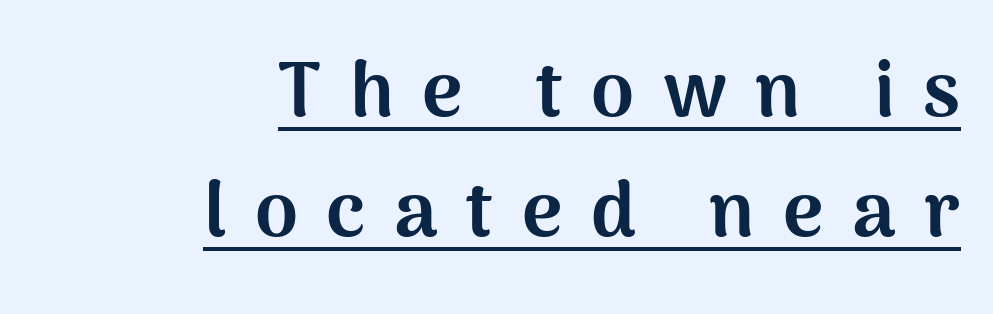
Q: Is the text bold? A: Yes.
Q: Is the text italic (slanted)? A: No, it is upright.
Q: Is the typeface a serif or a sans-serif typeface? A: Sans-serif.
Q: Is the text underlined? A: Yes.
Q: How is the paragraph aligned? A: Right-aligned.
Q: Is the spacing between letters normal or unusually wide? A: Unusually wide.
Q: Is the spacing between lines tight, normal or loose? A: Normal.
Q: Width (condensed, normal, or wide)? A: Normal.
Q: Stroke contrast? A: Medium.
Q: x-height? A: Medium.
Q: Monospaced? A: No.
